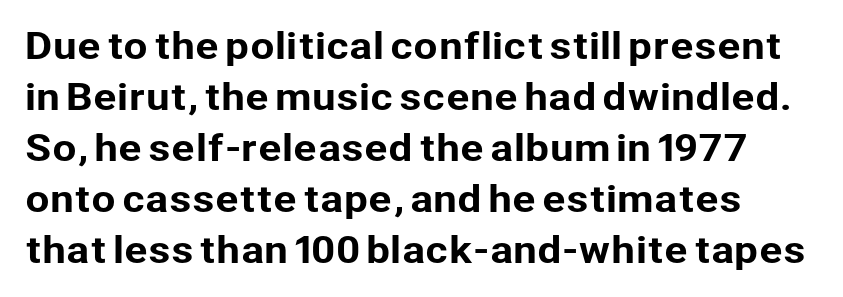
Q: Is the text italic (slanted)? A: No, it is upright.
Q: Is the typeface a serif or a sans-serif typeface? A: Sans-serif.
Q: Is the text underlined? A: No.
Q: Is the spacing between letters normal or unusually wide? A: Normal.
Q: Is the spacing between lines tight, normal or loose? A: Normal.
Q: Width (condensed, normal, or wide)? A: Normal.
Q: Stroke contrast? A: Low.
Q: x-height? A: Medium.
Q: Monospaced? A: No.
